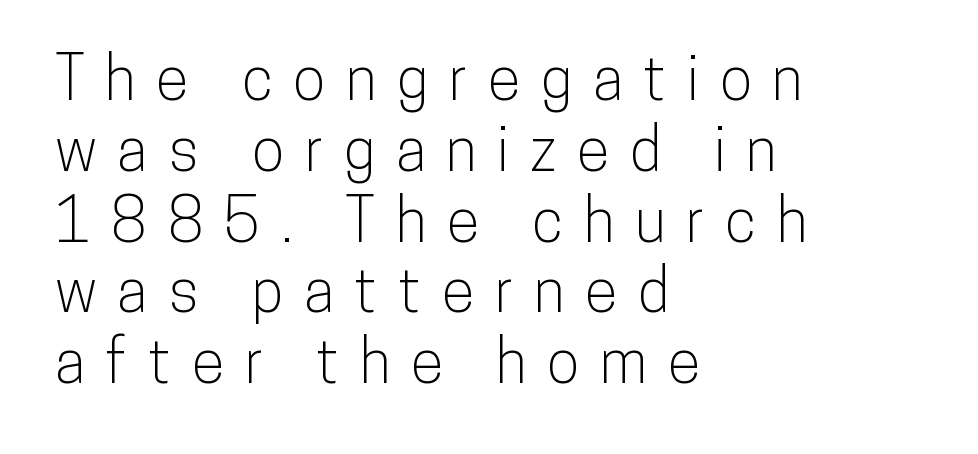
The image shows 60 px condensed sans-serif type, upright; set left-aligned, line spacing 1.18x, unusually wide letter spacing (+0.34 em), not underlined; low stroke contrast and a medium x-height.
